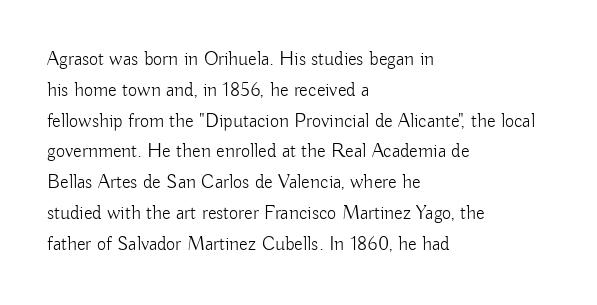
The image shows 20 px text type, upright; set left-aligned, normal line spacing (1.54x), normal letter spacing, not underlined.
